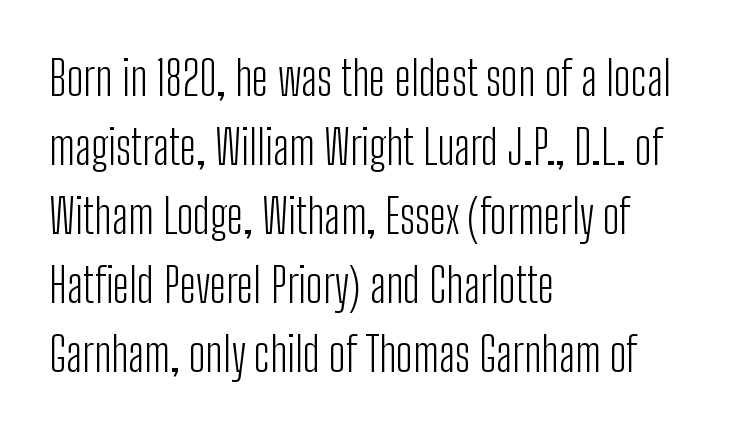
{"serif": "no", "italic": "no", "bold": "no", "weight": "light", "width": "condensed", "stroke_contrast": "low", "x_height": "medium", "monospaced": "no", "underline": "no", "align": "left", "line_spacing": "normal", "line_spacing_ratio": 1.47, "letter_spacing": "normal", "letter_spacing_em": 0.0, "glyph_px": 47}
